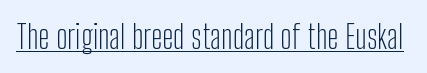
The image shows 33 px light, condensed sans-serif type, upright; set normal letter spacing, underlined; low stroke contrast and a medium x-height.
